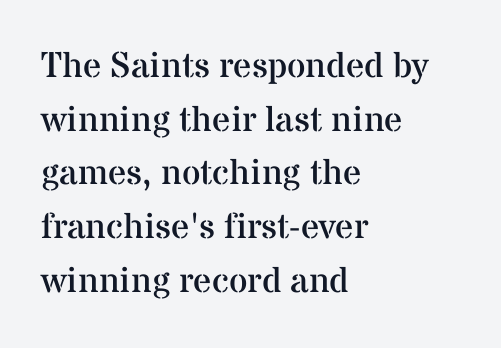
One-word summary of the alignment: left. Here the glyphs are tracked normally, forming tight word shapes. Each row of text sits above clean, open space. Horizontal bands of white between lines are of average thickness.
